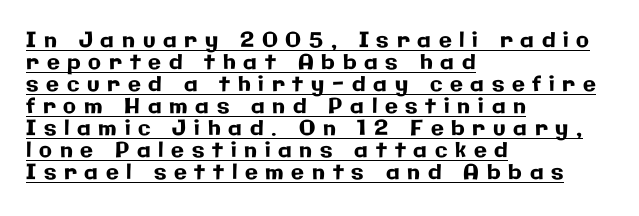
Q: Is the text italic (slanted)? A: No, it is upright.
Q: Is the text underlined? A: Yes.
Q: How is the paragraph aligned? A: Left-aligned.
Q: Is the spacing between letters normal or unusually wide? A: Unusually wide.
Q: Is the spacing between lines tight, normal or loose? A: Tight.
